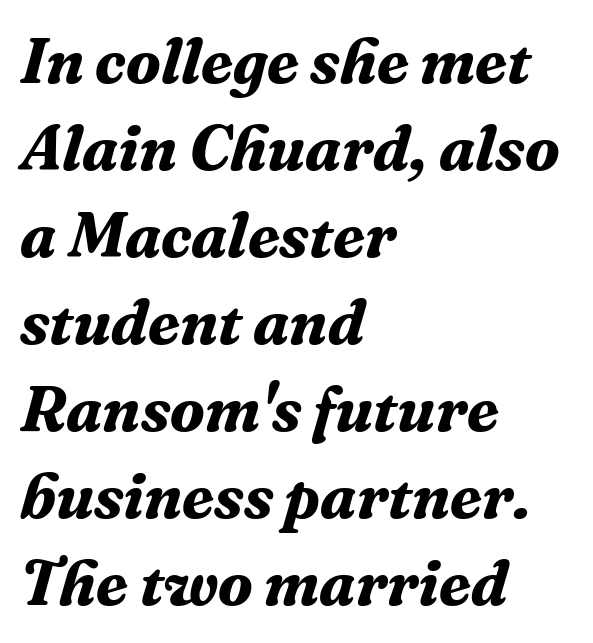
Q: Is the text bold? A: Yes.
Q: Is the text italic (slanted)? A: Yes, it leans right by about 16 degrees.
Q: Is the typeface a serif or a sans-serif typeface? A: Serif.
Q: Is the text underlined? A: No.
Q: How is the paragraph aligned? A: Left-aligned.
Q: Is the spacing between letters normal or unusually wide? A: Normal.
Q: Is the spacing between lines tight, normal or loose? A: Normal.
Q: Width (condensed, normal, or wide)? A: Normal.
Q: Stroke contrast? A: Medium.
Q: x-height? A: Medium.
Q: Monospaced? A: No.
